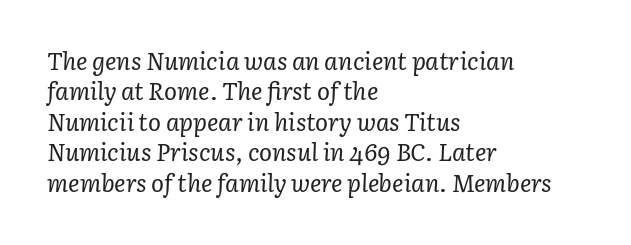
{"italic": "yes", "lean": "right", "slant_degrees": 3, "bold": "no", "underline": "no", "align": "left", "line_spacing": "normal", "line_spacing_ratio": 1.27, "letter_spacing": "normal", "letter_spacing_em": 0.0, "glyph_px": 24}
